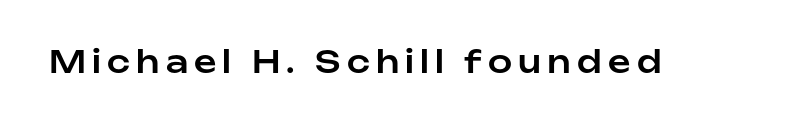
This sample uses a sans-serif face. No italicization has been applied; the sample stays upright. This sample has the flowing, uneven cadence of proportional lettering. Type without underlining. Short note: letters widely spaced.
